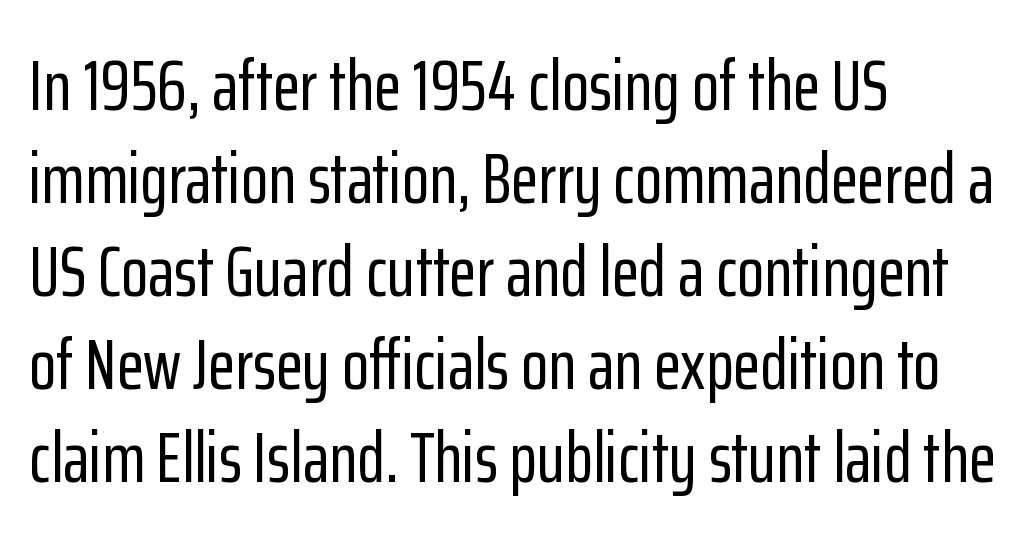
{"serif": "no", "italic": "no", "width": "condensed", "stroke_contrast": "low", "x_height": "medium", "monospaced": "no", "underline": "no", "align": "left", "line_spacing": "normal", "line_spacing_ratio": 1.31, "letter_spacing": "normal", "letter_spacing_em": 0.0, "glyph_px": 71}
